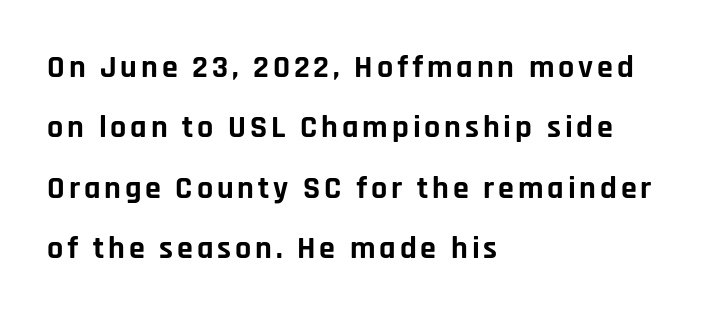
Q: Is the text bold? A: Yes.
Q: Is the text italic (slanted)? A: No, it is upright.
Q: Is the typeface a serif or a sans-serif typeface? A: Sans-serif.
Q: Is the text underlined? A: No.
Q: How is the paragraph aligned? A: Left-aligned.
Q: Width (condensed, normal, or wide)? A: Normal.
Q: Stroke contrast? A: Low.
Q: x-height? A: Large.
Q: Monospaced? A: No.
